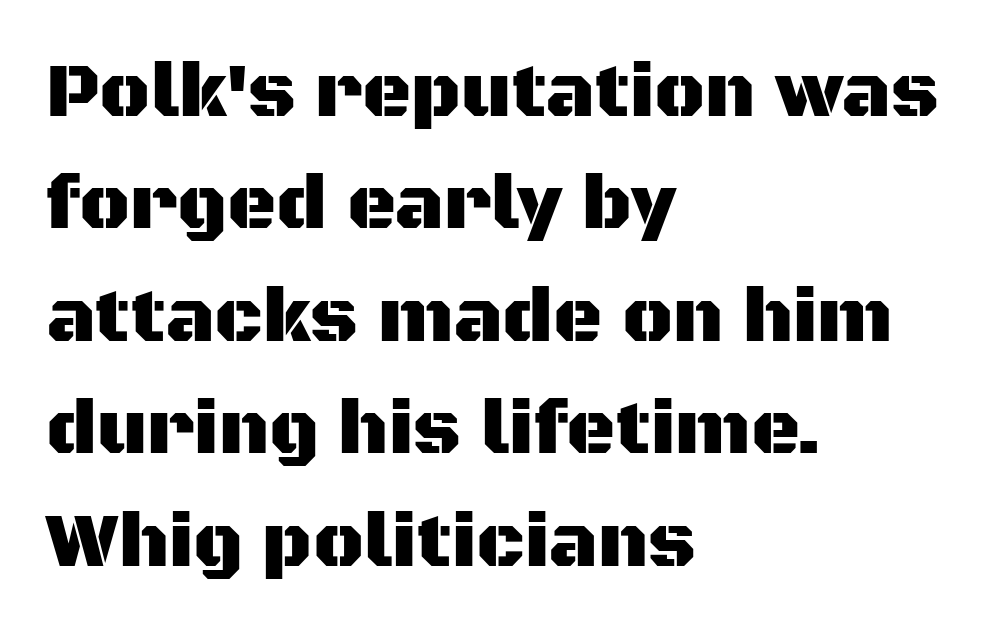
{"serif": "no", "italic": "no", "width": "normal", "stroke_contrast": "medium", "x_height": "large", "monospaced": "no", "underline": "no", "align": "left", "line_spacing": "normal", "line_spacing_ratio": 1.48, "letter_spacing": "normal", "letter_spacing_em": 0.0, "glyph_px": 76}
